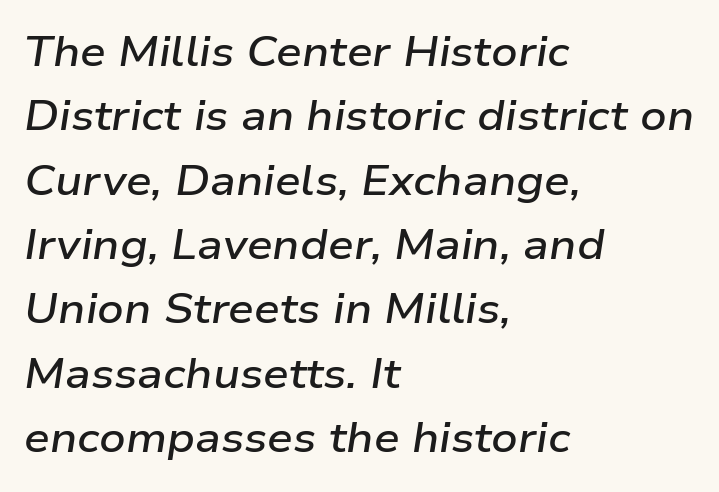
Q: Is the text bold? A: Semi-bold.
Q: Is the text italic (slanted)? A: Yes, it leans right by about 9 degrees.
Q: Is the text underlined? A: No.
Q: How is the paragraph aligned? A: Left-aligned.
Q: Is the spacing between letters normal or unusually wide? A: Normal.
Q: Is the spacing between lines tight, normal or loose? A: Normal.
Q: Width (condensed, normal, or wide)? A: Wide.
Q: Stroke contrast? A: Low.
Q: x-height? A: Medium.
Q: Monospaced? A: No.
